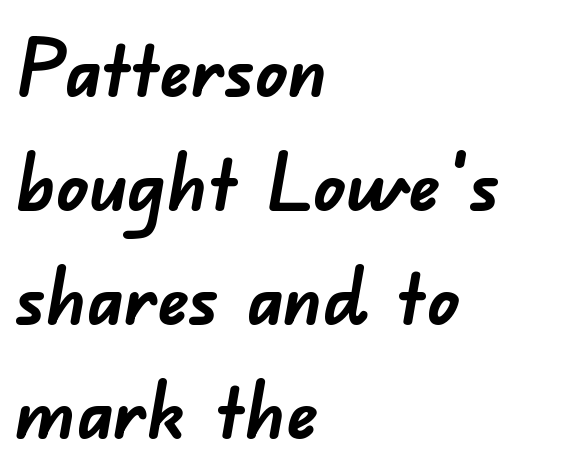
Q: Is the text bold? A: Yes.
Q: Is the typeface a serif or a sans-serif typeface? A: Sans-serif.
Q: Is the text underlined? A: No.
Q: How is the paragraph aligned? A: Left-aligned.
Q: Is the spacing between letters normal or unusually wide? A: Normal.
Q: Is the spacing between lines tight, normal or loose? A: Normal.
Q: Width (condensed, normal, or wide)? A: Normal.
Q: Stroke contrast? A: Low.
Q: x-height? A: Small.
Q: Monospaced? A: No.
